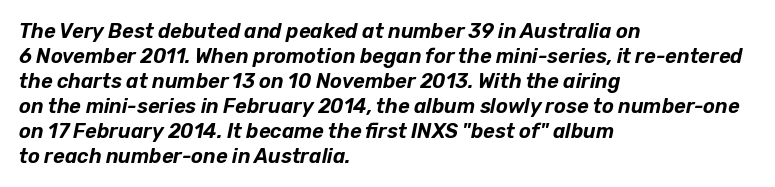
The image shows 20 px text type, italic (leaning right); set left-aligned, normal line spacing (1.25x), normal letter spacing, not underlined.
